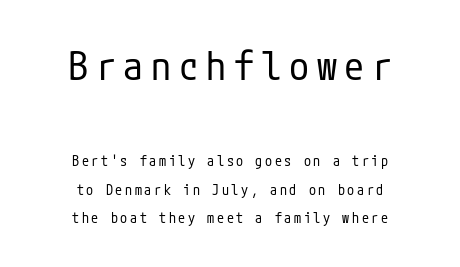
{"serif": "no", "italic": "no", "bold": "no", "weight": "regular", "width": "condensed", "stroke_contrast": "low", "x_height": "medium", "underline": "no", "align": "center", "line_spacing": "loose", "line_spacing_ratio": 2.01, "larger_block": "first", "size_ratio": 2.86, "glyph_px": 40}
